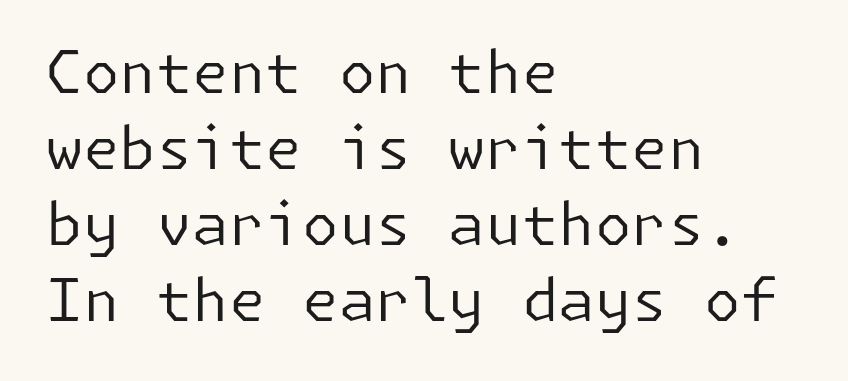
{"serif": "no", "italic": "no", "bold": "no", "weight": "regular", "width": "normal", "stroke_contrast": "low", "x_height": "medium", "underline": "no", "align": "left", "line_spacing": "normal", "line_spacing_ratio": 1.29, "letter_spacing": "normal", "letter_spacing_em": 0.0, "glyph_px": 59}
